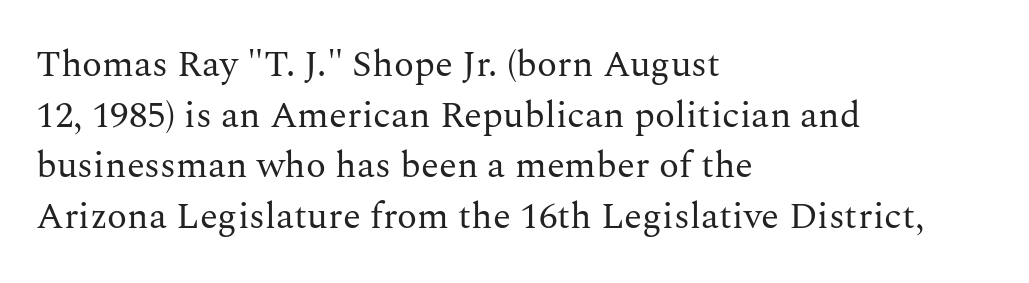
{"serif": "yes", "italic": "no", "bold": "no", "weight": "regular", "width": "normal", "stroke_contrast": "medium", "x_height": "medium", "monospaced": "no", "underline": "no", "align": "left", "line_spacing": "normal", "line_spacing_ratio": 1.37, "letter_spacing": "normal", "letter_spacing_em": 0.0, "glyph_px": 37}
